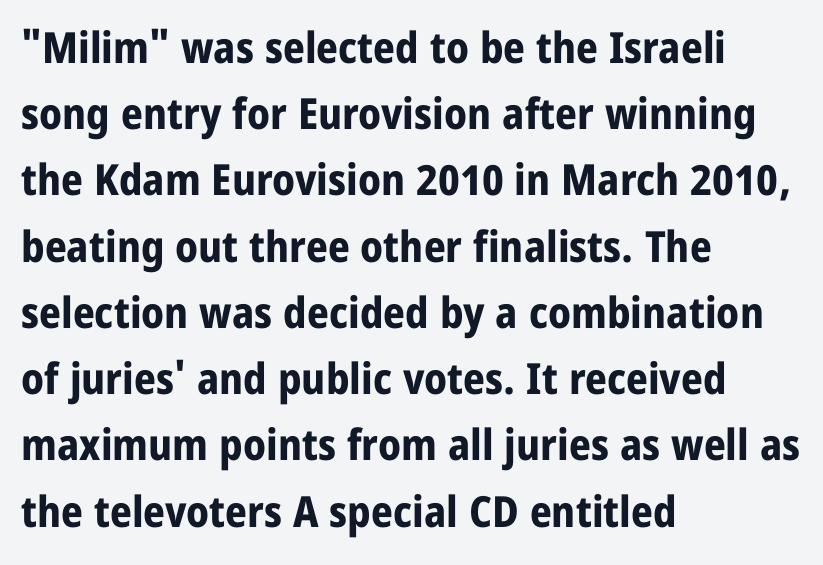
The image shows 43 px bold, condensed sans-serif type, upright; set left-aligned, normal line spacing (1.54x), normal letter spacing, not underlined; low stroke contrast and a large x-height.
